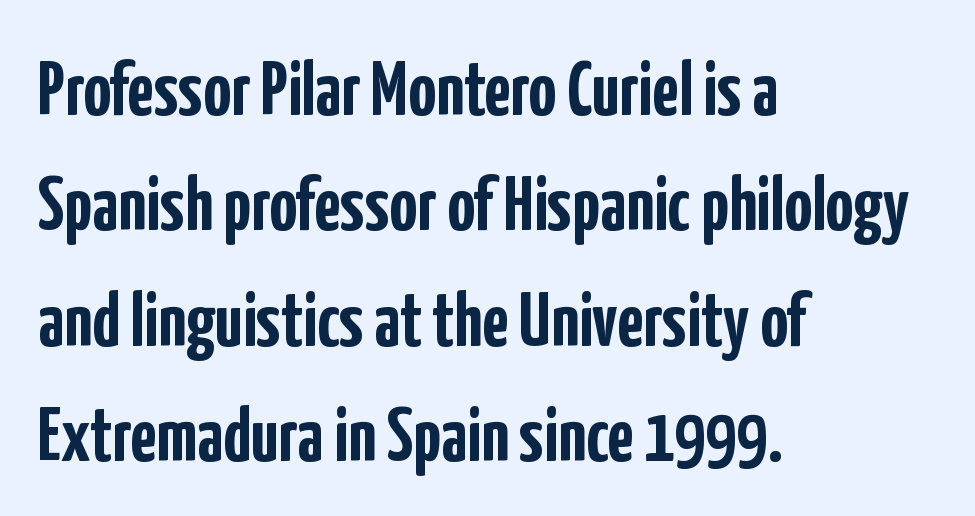
Q: Is the text bold? A: Yes.
Q: Is the text italic (slanted)? A: No, it is upright.
Q: Is the typeface a serif or a sans-serif typeface? A: Sans-serif.
Q: Is the text underlined? A: No.
Q: How is the paragraph aligned? A: Left-aligned.
Q: Is the spacing between letters normal or unusually wide? A: Normal.
Q: Is the spacing between lines tight, normal or loose? A: Normal.
Q: Width (condensed, normal, or wide)? A: Condensed.
Q: Stroke contrast? A: Low.
Q: x-height? A: Medium.
Q: Monospaced? A: No.
